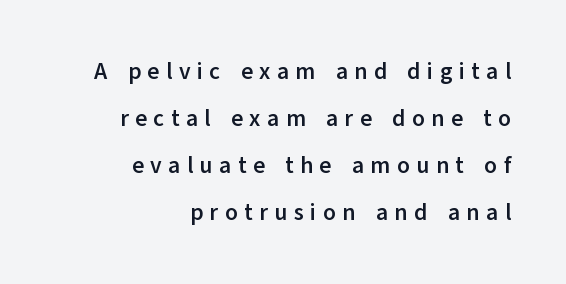
The image shows 23 px bold type, upright; set right-aligned, loose line spacing (2.05x), unusually wide letter spacing (+0.28 em), not underlined.
